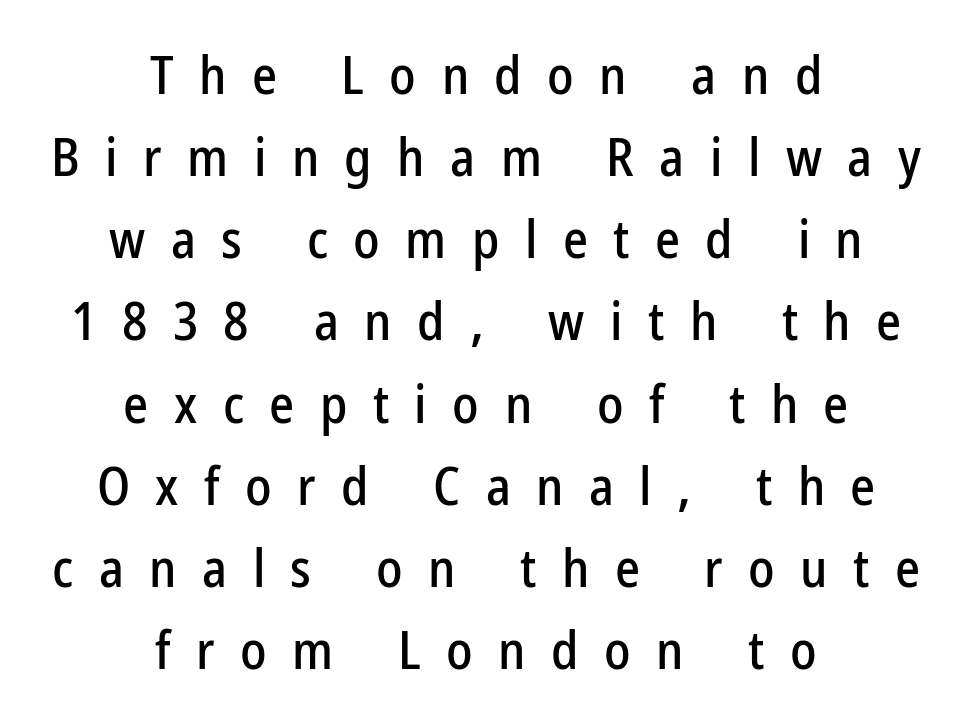
The image shows 53 px condensed sans-serif type, upright; set centered, normal line spacing (1.55x), unusually wide letter spacing (+0.48 em), not underlined; low stroke contrast and a medium x-height.
